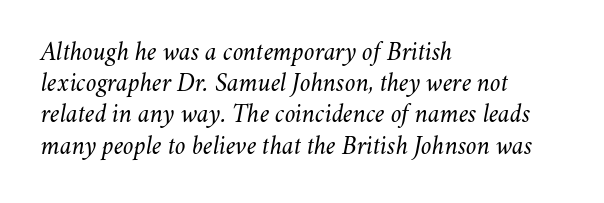
Q: Is the text bold? A: No.
Q: Is the text italic (slanted)? A: Yes, it leans right by about 11 degrees.
Q: Is the text underlined? A: No.
Q: How is the paragraph aligned? A: Left-aligned.
Q: Is the spacing between letters normal or unusually wide? A: Normal.
